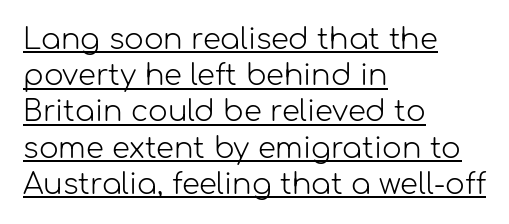
Q: Is the text bold? A: No.
Q: Is the text italic (slanted)? A: No, it is upright.
Q: Is the typeface a serif or a sans-serif typeface? A: Sans-serif.
Q: Is the text underlined? A: Yes.
Q: How is the paragraph aligned? A: Left-aligned.
Q: Is the spacing between letters normal or unusually wide? A: Normal.
Q: Is the spacing between lines tight, normal or loose? A: Normal.
Q: Width (condensed, normal, or wide)? A: Normal.
Q: Stroke contrast? A: Low.
Q: x-height? A: Medium.
Q: Monospaced? A: No.
